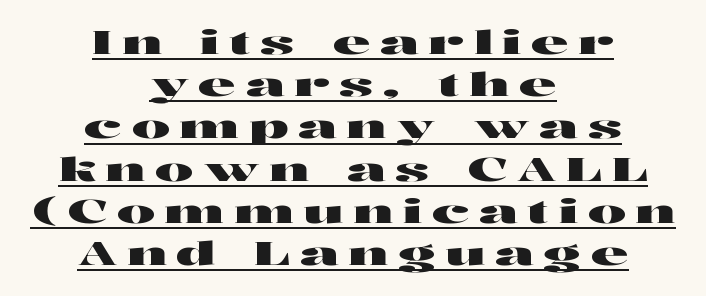
Q: Is the text italic (slanted)? A: No, it is upright.
Q: Is the typeface a serif or a sans-serif typeface? A: Sans-serif.
Q: Is the text underlined? A: Yes.
Q: How is the paragraph aligned? A: Centered.
Q: Is the spacing between letters normal or unusually wide? A: Unusually wide.
Q: Is the spacing between lines tight, normal or loose? A: Normal.
Q: Width (condensed, normal, or wide)? A: Wide.
Q: Stroke contrast? A: High.
Q: x-height? A: Medium.
Q: Monospaced? A: No.
